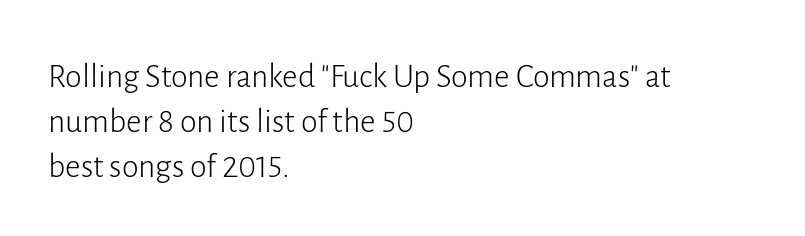
The space beneath each line is pristine and unruled. Note the varied advance widths — an 'i' is clearly narrower than an 'm'. Letter spacing: default. Evenly set lines give the paragraph a standard silhouette. A classic flush-left, rag-right setting is used for this passage. The passage shown is not bold in any degree.
